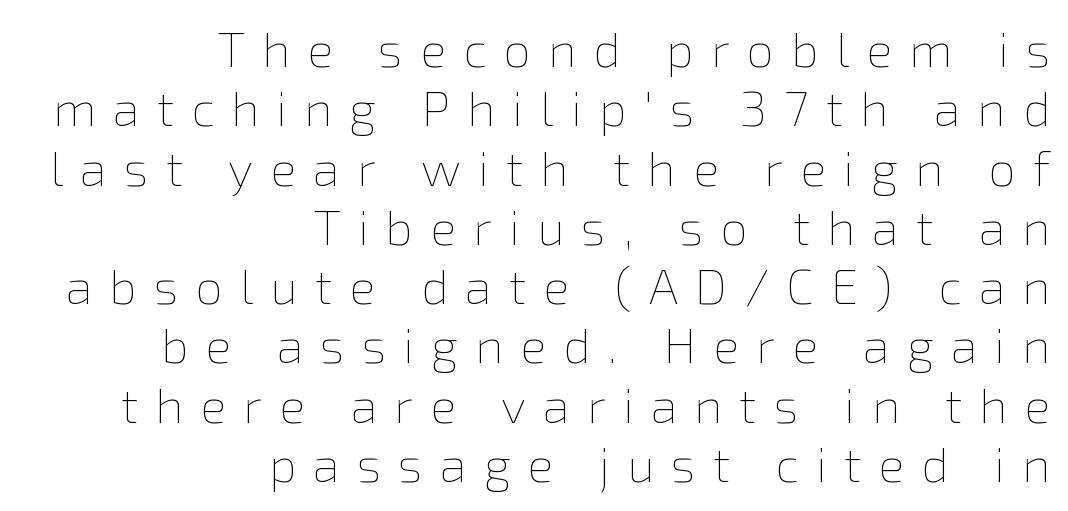
The image shows 49 px thin type, upright; set right-aligned, line spacing 1.21x, unusually wide letter spacing (+0.35 em), not underlined; low stroke contrast and a medium x-height.
